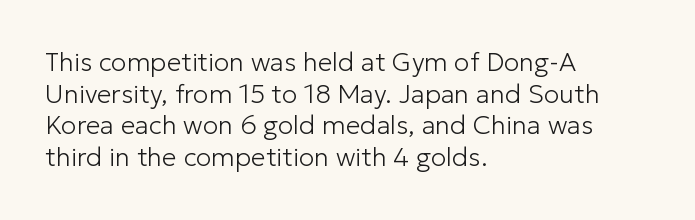
Nope, not italic — everything's standing straight. The font is comparable to plain body text, perhaps lighter. Inter-character spacing is left at the font's built-in metrics. The zone under the glyphs is completely vacant. These lines are set flush left with a ragged right edge.
